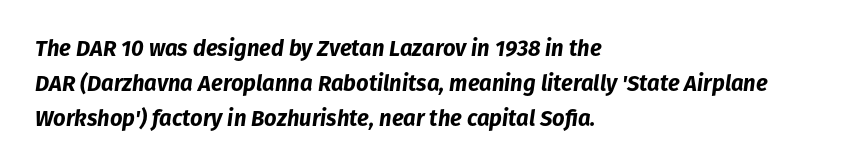
Line spacing here is normal. Chunky letters — that's bold for sure. The rendering applies a slant to the glyphs. Visually the block forms a straight wall on the left and a jagged coastline on the right. How are the letters spaced? Ordinarily, with no added tracking. Letters rest on an invisible, unmarked baseline.
